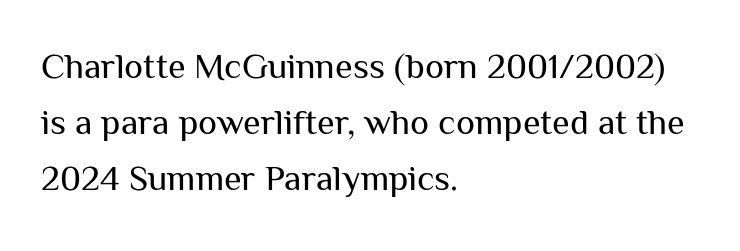
The image shows 36 px regular-weight sans-serif type, upright; set left-aligned, normal line spacing (1.55x), normal letter spacing, not underlined; medium stroke contrast and a medium x-height.
